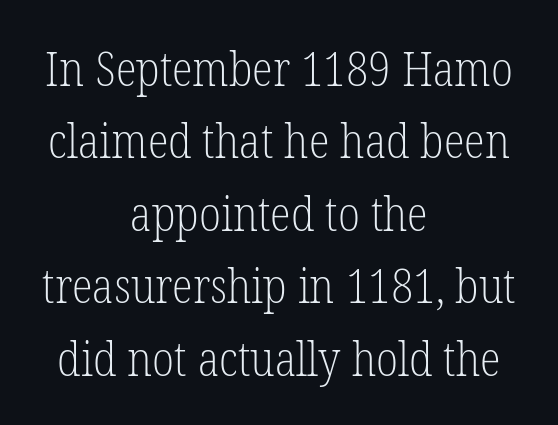
The lines are quadded center. Weight class: somewhere from thin through regular. The letters advance in unequal steps, a hallmark of proportional type. Regarding serifs, this sample has them. The horizontal fit of the characters is conventional and even.
